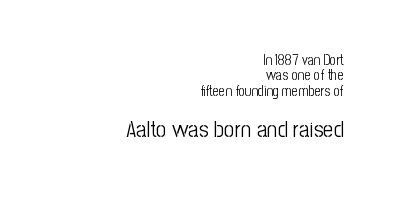
Q: Is the text bold? A: No.
Q: Is the text italic (slanted)? A: No, it is upright.
Q: Is the text underlined? A: No.
Q: How is the paragraph aligned? A: Right-aligned.
Q: Is the spacing between letters normal or unusually wide? A: Normal.
Q: Is the spacing between lines tight, normal or loose? A: Tight.
Q: Which block of text is set in a larger size, the first (top) or the second (bottom)? A: The second (bottom) one.
